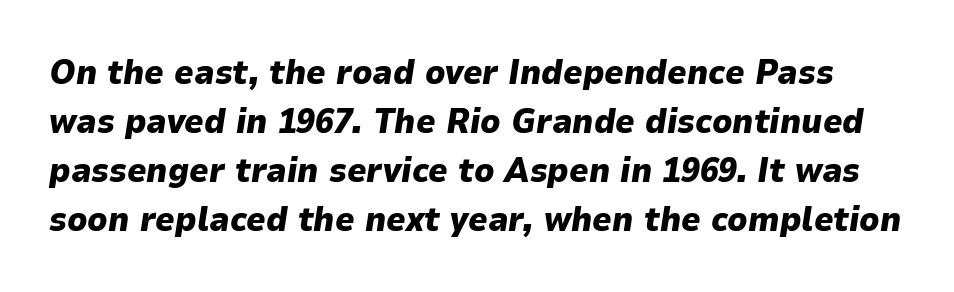
The image shows 34 px heavy type, italic (leaning right); set normal line spacing (1.44x), normal letter spacing, not underlined; low stroke contrast and a medium x-height.
